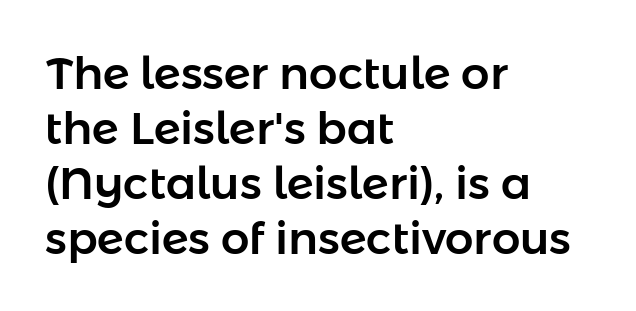
Q: Is the text italic (slanted)? A: No, it is upright.
Q: Is the typeface a serif or a sans-serif typeface? A: Sans-serif.
Q: Is the text underlined? A: No.
Q: How is the paragraph aligned? A: Left-aligned.
Q: Is the spacing between letters normal or unusually wide? A: Normal.
Q: Width (condensed, normal, or wide)? A: Normal.
Q: Stroke contrast? A: Low.
Q: x-height? A: Medium.
Q: Monospaced? A: No.
